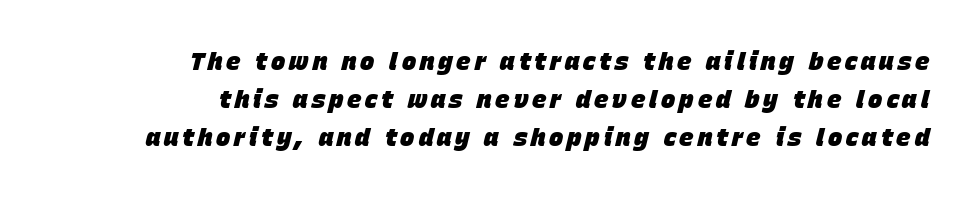
{"italic": "yes", "lean": "right", "slant_degrees": 15, "bold": "yes", "underline": "no", "align": "right", "line_spacing": "normal", "line_spacing_ratio": 1.58, "glyph_px": 24}
